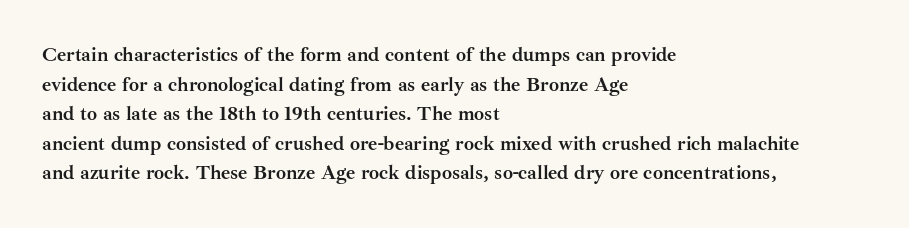
The rendering uses a bold face; every stroke is thick and dark. Compared with a centered layout, this one pins lines to the left instead. Underline: absent. In terms of letterspacing, this is plain default setting. Italic: no, the glyphs are upright roman. How would I describe the line gaps? Plain and ordinary.
